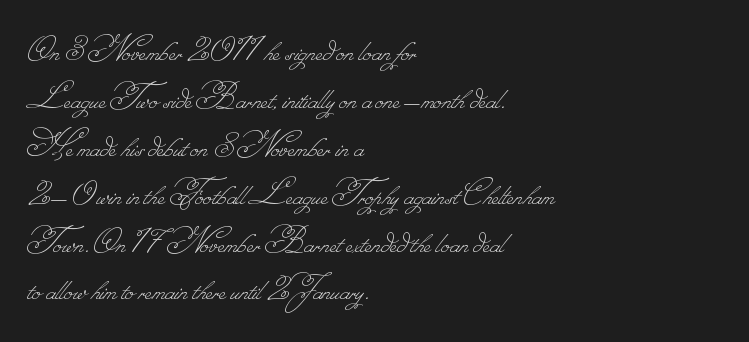
Students, observe: this is what conventionally led text looks like. Descenders are the only things crossing below the line. Caption: face not bold, strokes unweighted. Each line starts at the same left margin while the right side varies. The letters sit at their default tracking, neither squeezed nor spread.
